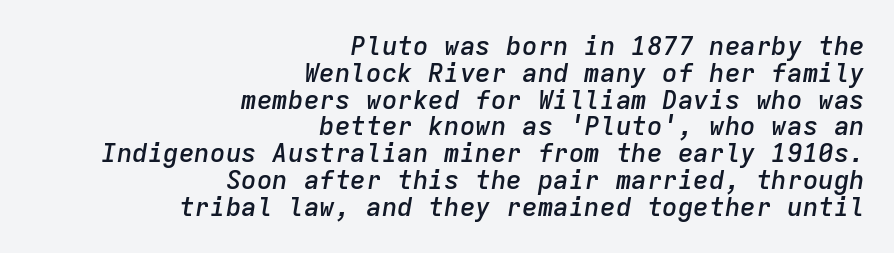
The image shows 26 px text type, italic (leaning right); set right-aligned, tight line spacing (1.03x), normal letter spacing, not underlined.
